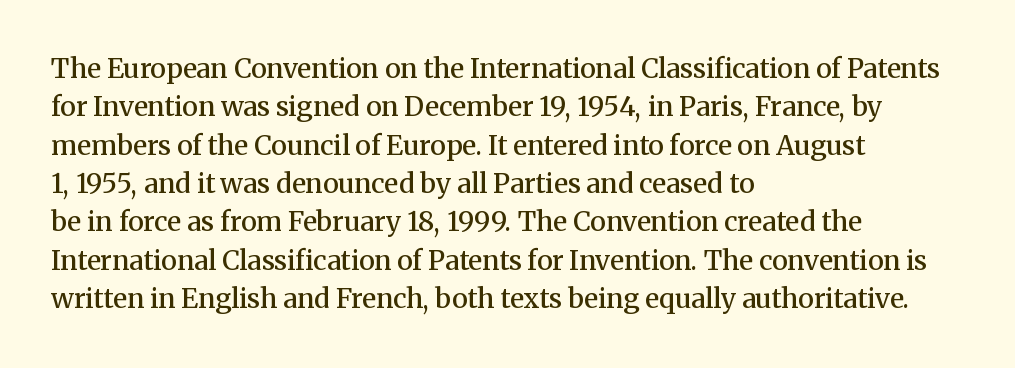
The image shows 27 px text type, upright; set left-aligned, normal line spacing (1.42x), normal letter spacing, not underlined.
